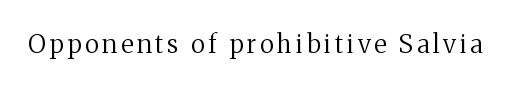
{"italic": "no", "bold": "no", "underline": "no", "glyph_px": 25}
